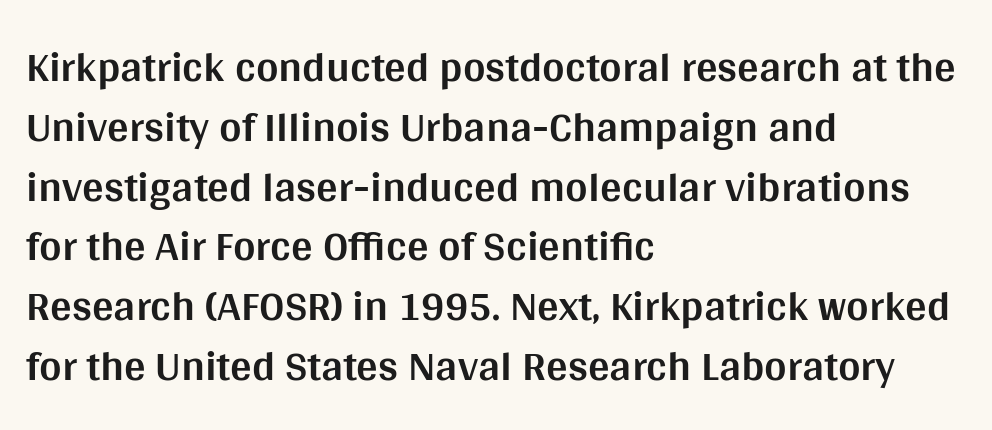
I'd call this a sans setting — the letters go barefoot. No italicization has been applied; the sample stays upright. In terms of weight, the rendering is a true, heavy bold. How would I describe the line gaps? Plain and ordinary. A clean baseline with only descenders dipping below it. The tracking reads as untouched default to a designer's eye.
